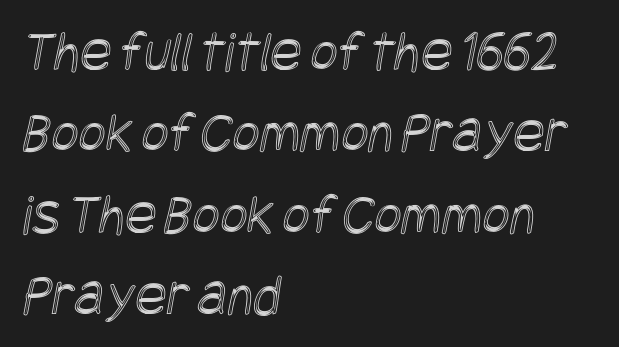
Q: Is the text underlined? A: No.
Q: How is the paragraph aligned? A: Left-aligned.
Q: Is the spacing between letters normal or unusually wide? A: Normal.
Q: Is the spacing between lines tight, normal or loose? A: Normal.
Q: Width (condensed, normal, or wide)? A: Condensed.
Q: x-height? A: Large.
